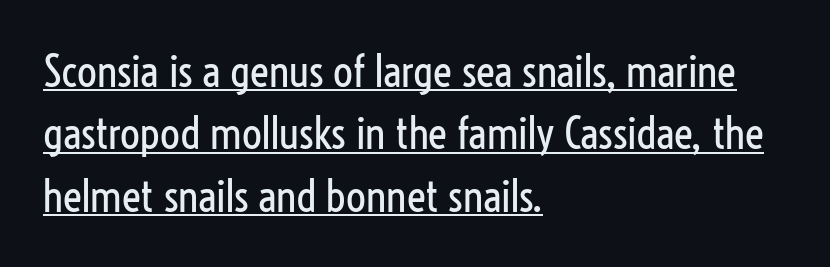
{"serif": "no", "italic": "no", "bold": "no", "weight": "regular", "width": "condensed", "stroke_contrast": "low", "x_height": "medium", "monospaced": "no", "underline": "yes", "align": "left", "line_spacing": "normal", "line_spacing_ratio": 1.42, "letter_spacing": "normal", "letter_spacing_em": 0.0, "glyph_px": 44}
